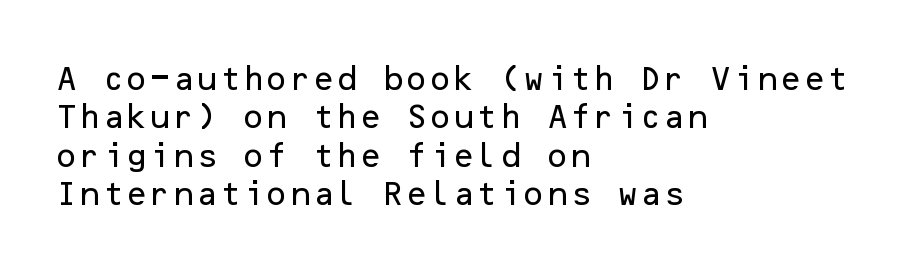
Q: Is the text italic (slanted)? A: No, it is upright.
Q: Is the text underlined? A: No.
Q: How is the paragraph aligned? A: Left-aligned.
Q: Is the spacing between letters normal or unusually wide? A: Normal.
Q: Is the spacing between lines tight, normal or loose? A: Normal.
